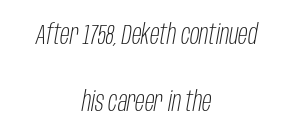
The image shows 28 px light, condensed type, italic (leaning right); set centered, loose line spacing (2.4x), normal letter spacing, not underlined; low stroke contrast and a large x-height.
